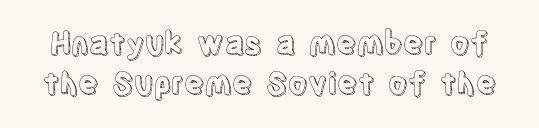
Q: Is the text italic (slanted)? A: No, it is upright.
Q: Is the text underlined? A: No.
Q: Is the spacing between letters normal or unusually wide? A: Normal.
Q: Is the spacing between lines tight, normal or loose? A: Normal.
Q: Width (condensed, normal, or wide)? A: Condensed.
Q: x-height? A: Large.
Q: Monospaced? A: No.
